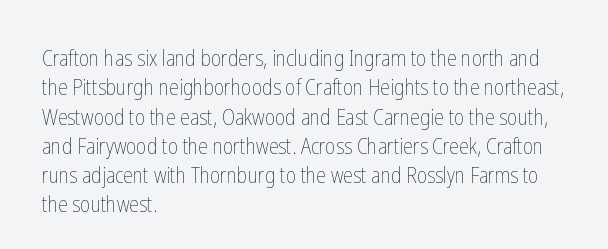
Q: Is the text bold? A: No.
Q: Is the text italic (slanted)? A: No, it is upright.
Q: Is the text underlined? A: No.
Q: How is the paragraph aligned? A: Left-aligned.
Q: Is the spacing between letters normal or unusually wide? A: Normal.
Q: Is the spacing between lines tight, normal or loose? A: Normal.
